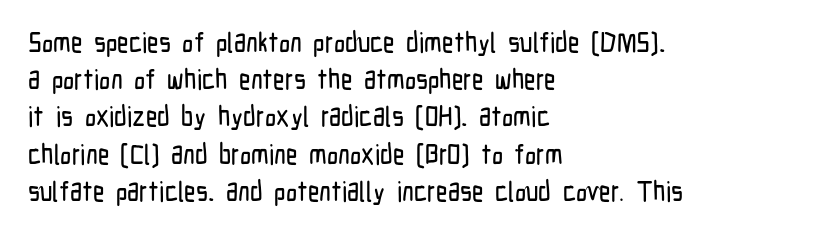
The image shows 28 px condensed sans-serif type, upright; set left-aligned, normal line spacing (1.33x), normal letter spacing, not underlined; low stroke contrast and a medium x-height.
